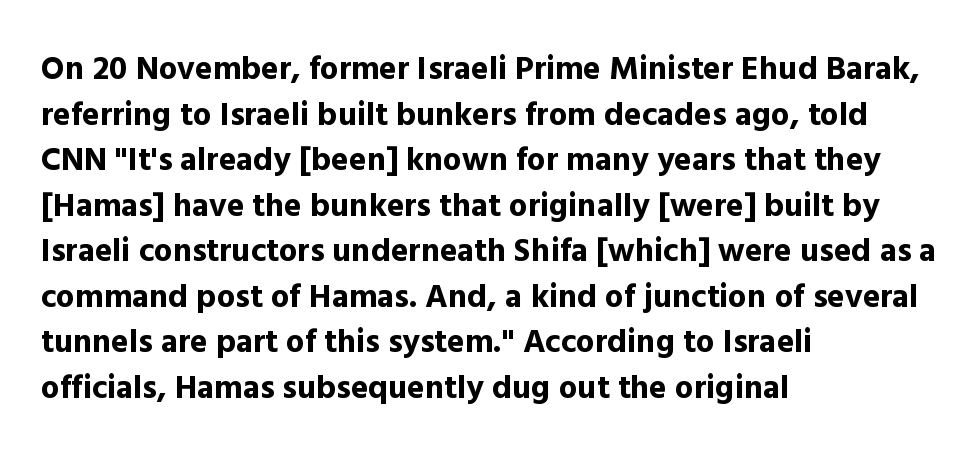
{"serif": "no", "italic": "no", "bold": "yes", "weight": "bold", "width": "normal", "x_height": "medium", "monospaced": "no", "underline": "no", "align": "left", "line_spacing": "normal", "line_spacing_ratio": 1.38, "letter_spacing": "normal", "letter_spacing_em": 0.0, "glyph_px": 33}
